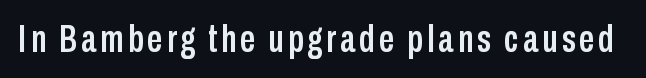
{"serif": "no", "italic": "no", "width": "condensed", "stroke_contrast": "low", "x_height": "medium", "monospaced": "no", "underline": "no", "glyph_px": 38}
